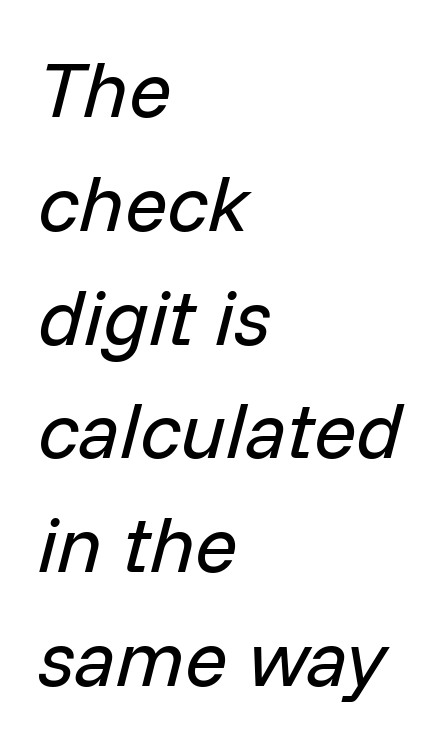
A typesetter would call this zero additional tracking. Reading down the column, the eye jumps a familiar distance to each next line. Think of a printed novel: that variable character pitch is what you see here. A light-to-regular cut is what we see here. Does the copy run flush right? No — it runs flush left.
